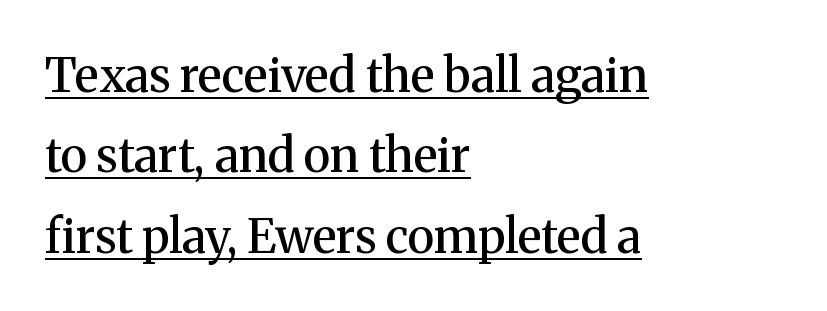
Q: Is the text bold? A: Semi-bold.
Q: Is the text italic (slanted)? A: No, it is upright.
Q: Is the typeface a serif or a sans-serif typeface? A: Serif.
Q: Is the text underlined? A: Yes.
Q: How is the paragraph aligned? A: Left-aligned.
Q: Is the spacing between letters normal or unusually wide? A: Normal.
Q: Width (condensed, normal, or wide)? A: Normal.
Q: Stroke contrast? A: Medium.
Q: x-height? A: Medium.
Q: Monospaced? A: No.
